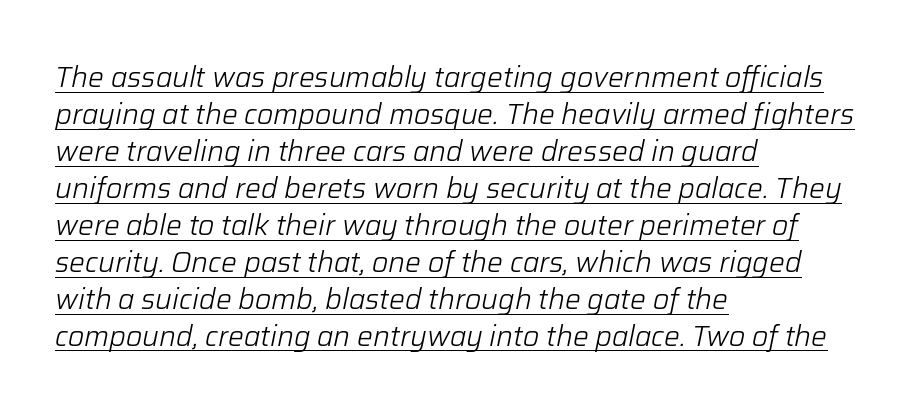
Q: Is the text bold? A: No.
Q: Is the text italic (slanted)? A: Yes, it leans right by about 12 degrees.
Q: Is the text underlined? A: Yes.
Q: How is the paragraph aligned? A: Left-aligned.
Q: Is the spacing between letters normal or unusually wide? A: Normal.
Q: Is the spacing between lines tight, normal or loose? A: Normal.
Q: Width (condensed, normal, or wide)? A: Normal.
Q: Stroke contrast? A: Low.
Q: x-height? A: Medium.
Q: Monospaced? A: No.
